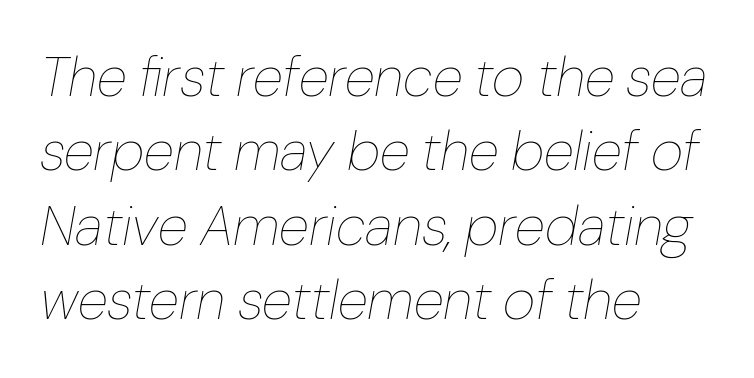
{"italic": "yes", "lean": "right", "slant_degrees": 10, "bold": "no", "weight": "thin", "width": "normal", "stroke_contrast": "low", "x_height": "medium", "monospaced": "no", "underline": "no", "align": "left", "line_spacing": "normal", "line_spacing_ratio": 1.33, "letter_spacing": "normal", "letter_spacing_em": 0.0, "glyph_px": 56}
